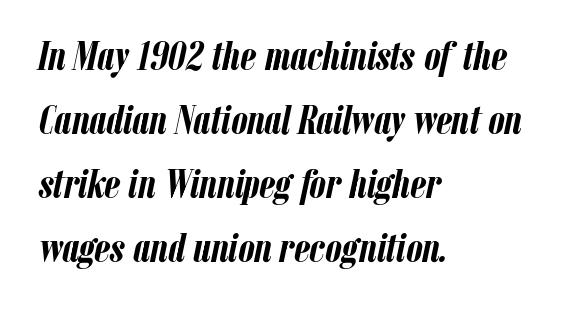
Does the leading feel generous? No, just average. The letters advance in unequal steps, a hallmark of proportional type. Default kerning and tracking; the words read as compact shapes. The text block is weighted toward the left margin, trailing off unevenly rightward. The axis of the letterforms is tilted away from vertical. A bare baseline throughout the passage.
